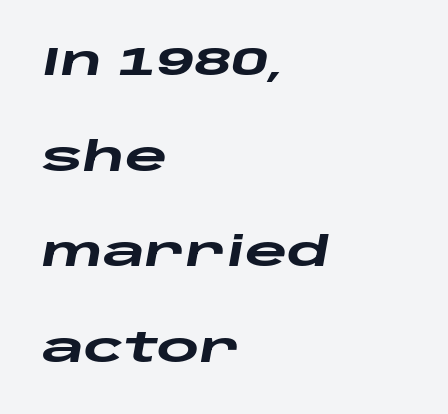
The image shows 41 px heavy, wide type, italic (leaning right); set left-aligned, loose line spacing (2.33x), normal letter spacing, not underlined; low stroke contrast and a large x-height.
